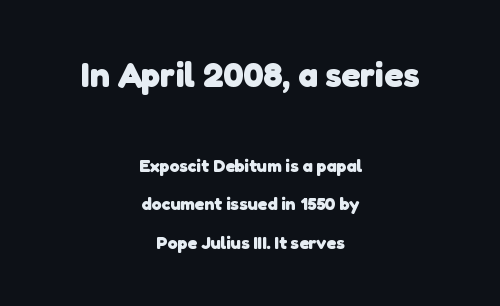
{"serif": "no", "bold": "yes", "weight": "heavy", "width": "normal", "stroke_contrast": "low", "x_height": "medium", "monospaced": "no", "underline": "no", "align": "center", "line_spacing": "loose", "line_spacing_ratio": 2.12, "letter_spacing": "normal", "letter_spacing_em": 0.0, "larger_block": "first", "size_ratio": 1.94, "glyph_px": 35}
